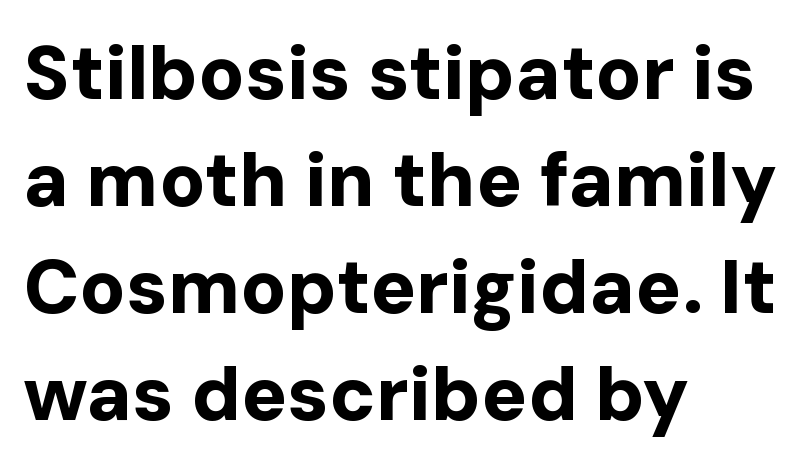
Students, note that the glyphs here touch the page at normal intervals. Is this a fixed-width face? No — the glyphs have proportional, varying widths. A typesetter would label this face a sans. Letters rest on an invisible, unmarked baseline. The lettering holds an erect, upright posture throughout.
